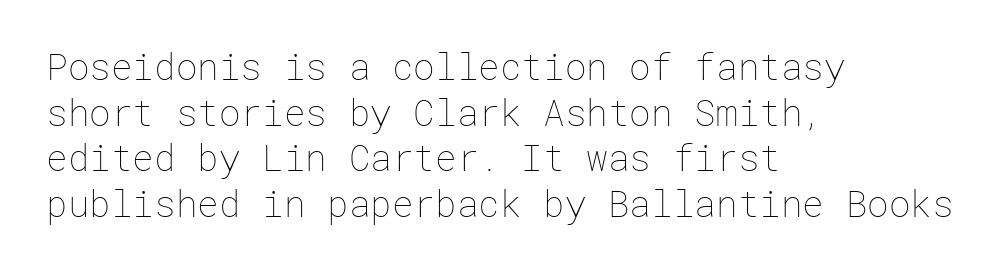
The lines are quadded left. No letter is thick-stroked: the sample isn't bold. A bare baseline throughout the passage. Here the glyphs are tracked normally, forming tight word shapes. Upright lettering throughout. Regular leading.
